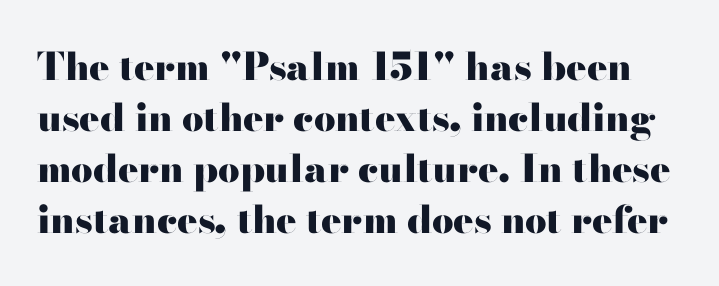
{"serif": "yes", "italic": "no", "bold": "yes", "weight": "heavy", "width": "wide", "stroke_contrast": "high", "x_height": "small", "monospaced": "no", "underline": "no", "line_spacing": "normal", "line_spacing_ratio": 1.34, "letter_spacing": "normal", "letter_spacing_em": 0.0, "glyph_px": 38}
